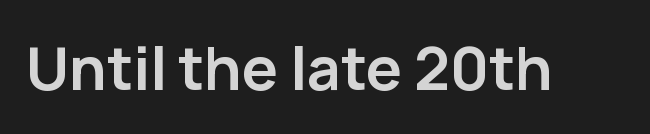
{"serif": "no", "italic": "no", "bold": "yes", "weight": "semibold", "width": "normal", "stroke_contrast": "low", "x_height": "medium", "monospaced": "no", "underline": "no", "letter_spacing": "normal", "letter_spacing_em": 0.0, "glyph_px": 60}
